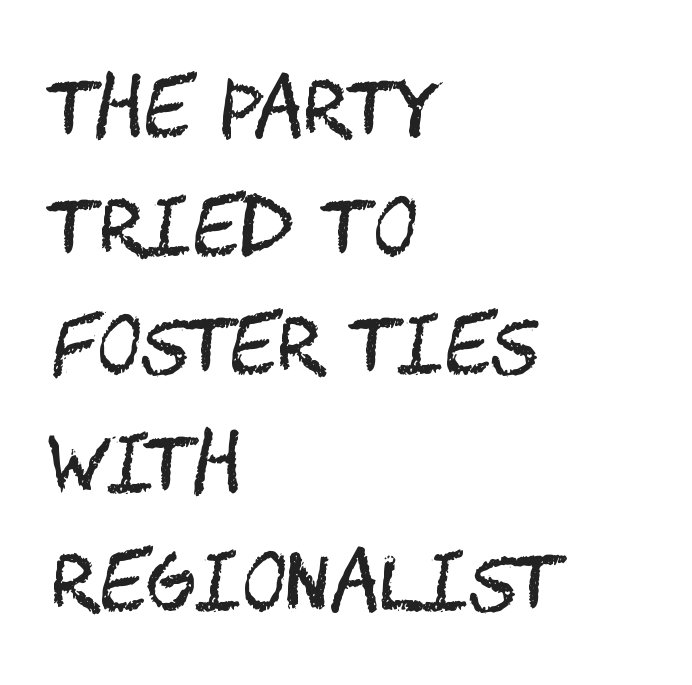
Q: Is the text bold? A: No.
Q: Is the text italic (slanted)? A: No, it is upright.
Q: Is the typeface a serif or a sans-serif typeface? A: Sans-serif.
Q: Is the text underlined? A: No.
Q: How is the paragraph aligned? A: Left-aligned.
Q: Is the spacing between letters normal or unusually wide? A: Normal.
Q: Is the spacing between lines tight, normal or loose? A: Normal.
Q: Width (condensed, normal, or wide)? A: Condensed.
Q: Stroke contrast? A: Medium.
Q: x-height? A: Large.
